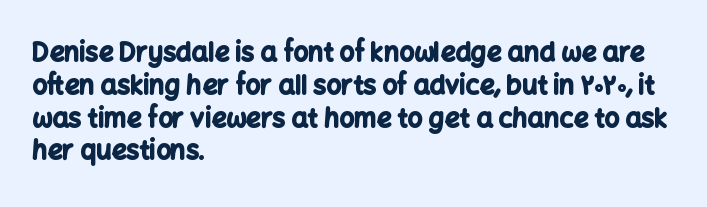
Q: Is the text bold? A: Yes.
Q: Is the text italic (slanted)? A: No, it is upright.
Q: Is the text underlined? A: No.
Q: How is the paragraph aligned? A: Left-aligned.
Q: Is the spacing between letters normal or unusually wide? A: Normal.
Q: Is the spacing between lines tight, normal or loose? A: Normal.
